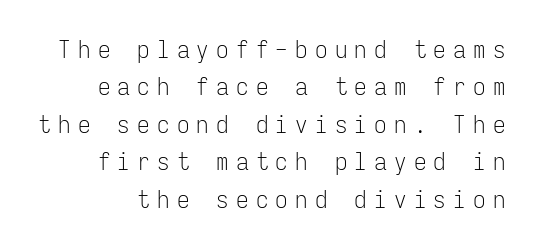
Rule under the text: the space is simply empty. Observe the wide spacing: letters keep a clear distance from each other. Leading: standard. No extra ink here — the face is not bold.
